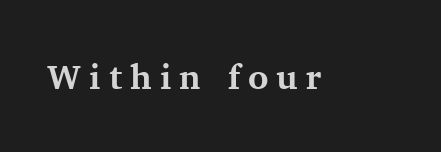
When letters stand straight like this, we call the style roman or upright. Each word looks stretched out because of the extra space between its letters. What kind of face is this? One with serifs. Bare-footed words on every line. The glyphs have the mass of a bold cut.
